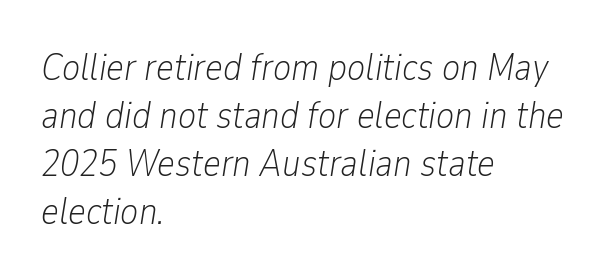
The image shows 38 px light, condensed type, italic (leaning right); set left-aligned, normal line spacing (1.26x), normal letter spacing, not underlined; low stroke contrast and a medium x-height.
